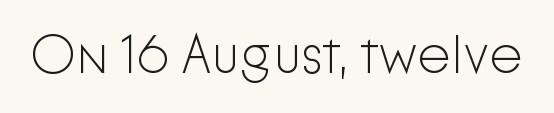
Q: Is the text bold? A: No.
Q: Is the text italic (slanted)? A: No, it is upright.
Q: Is the typeface a serif or a sans-serif typeface? A: Sans-serif.
Q: Is the text underlined? A: No.
Q: Is the spacing between letters normal or unusually wide? A: Normal.
Q: Width (condensed, normal, or wide)? A: Normal.
Q: Stroke contrast? A: Low.
Q: x-height? A: Medium.
Q: Monospaced? A: No.
